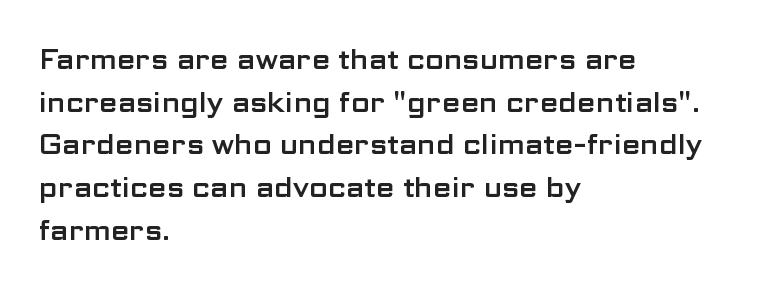
The image shows 27 px text type, upright; set left-aligned, normal line spacing (1.58x), normal letter spacing, not underlined.
